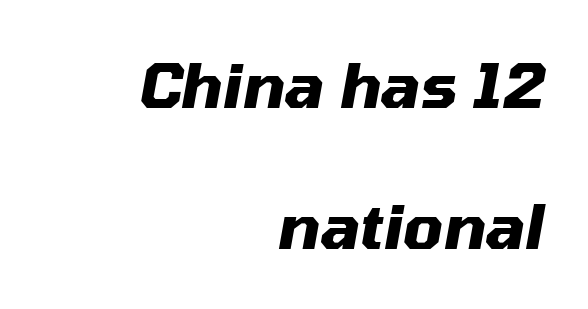
Q: Is the text bold? A: Yes.
Q: Is the text italic (slanted)? A: Yes, it leans right by about 10 degrees.
Q: Is the text underlined? A: No.
Q: How is the paragraph aligned? A: Right-aligned.
Q: Is the spacing between letters normal or unusually wide? A: Normal.
Q: Is the spacing between lines tight, normal or loose? A: Loose.
Q: Width (condensed, normal, or wide)? A: Normal.
Q: Stroke contrast? A: Medium.
Q: x-height? A: Medium.
Q: Monospaced? A: No.
